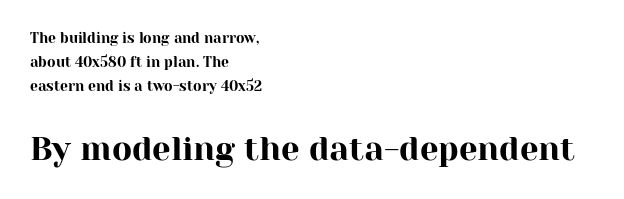
The image shows 33 px serif type, upright; set left-aligned, line spacing 1.73x, normal letter spacing, not underlined; the second (bottom) block is 2.36x larger; high stroke contrast and a medium x-height.
